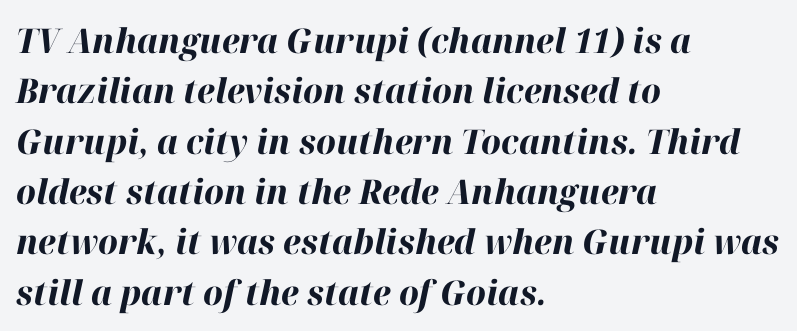
In terms of posture, this sample is oblique. The face used here is proportionally spaced, like ordinary book or web type. Students, observe: this is what conventionally led text looks like. The glyphs have the mass of a bold cut. The space beneath each line is pristine and unruled. Visually the block forms a straight wall on the left and a jagged coastline on the right.
